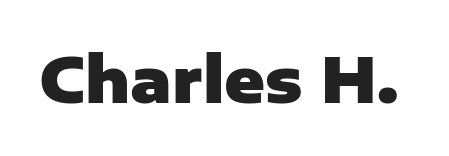
The image shows 62 px heavy sans-serif type, upright; set normal letter spacing, not underlined; low stroke contrast and a medium x-height.
